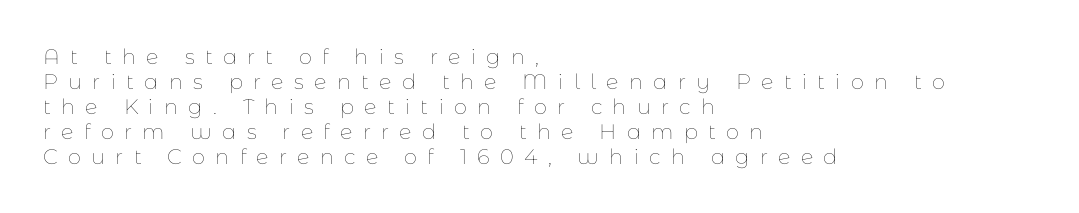
This rendering widens character spacing well past its baseline value. No extra ink here — the face is not bold. Reading down the block, your eye returns to a fixed left position each line. Rule under the text: the space is simply empty. Every character sits straight up, as roman type does.
